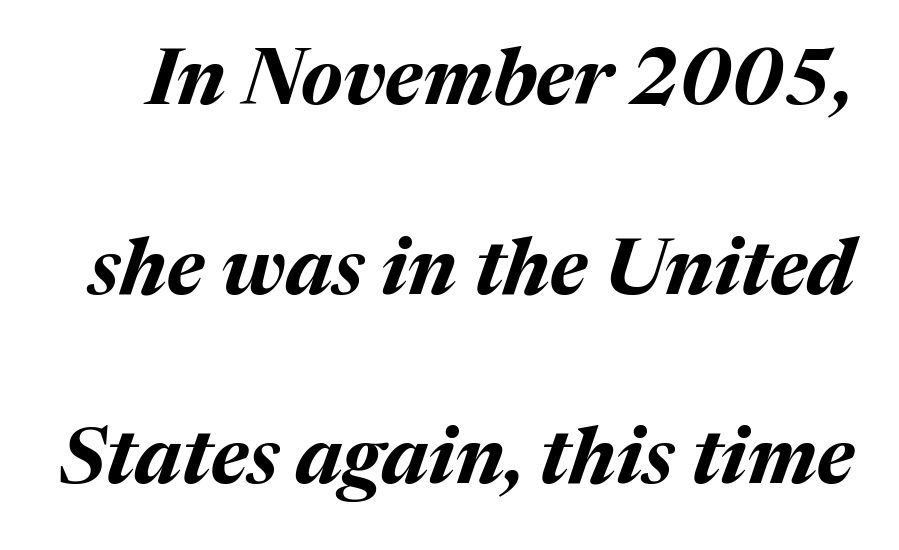
Q: Is the text bold? A: Yes.
Q: Is the text italic (slanted)? A: Yes, it leans right by about 17 degrees.
Q: Is the text underlined? A: No.
Q: Is the spacing between letters normal or unusually wide? A: Normal.
Q: Is the spacing between lines tight, normal or loose? A: Loose.
Q: Width (condensed, normal, or wide)? A: Normal.
Q: Stroke contrast? A: Medium.
Q: x-height? A: Medium.
Q: Monospaced? A: No.
